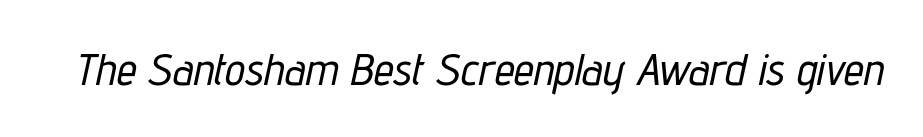
The image shows 45 px condensed type, italic (leaning right); set normal letter spacing, not underlined; low stroke contrast and a medium x-height.
